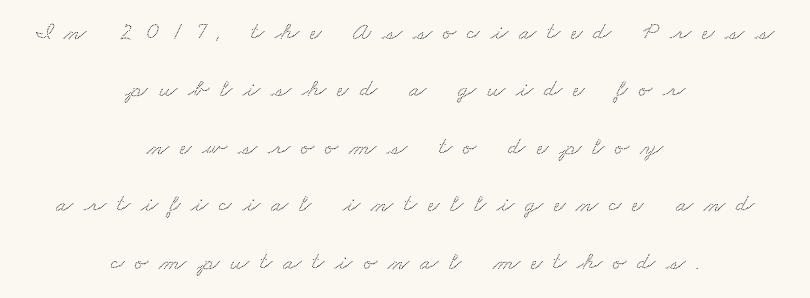
Q: Is the text underlined? A: No.
Q: How is the paragraph aligned? A: Centered.
Q: Is the spacing between letters normal or unusually wide? A: Unusually wide.
Q: Is the spacing between lines tight, normal or loose? A: Loose.
